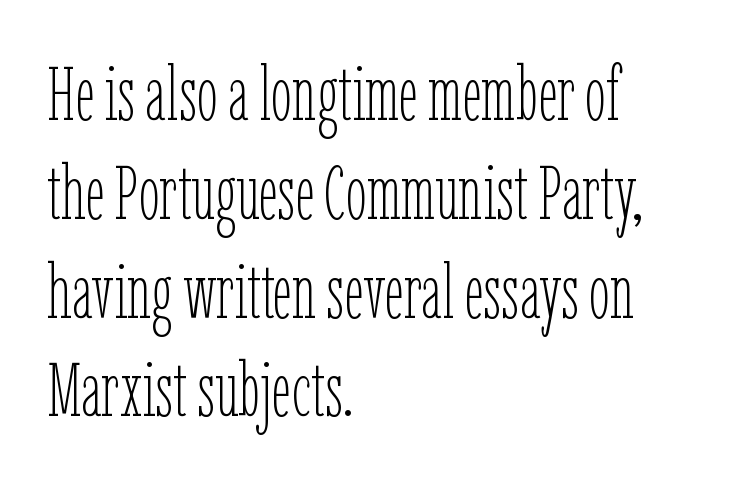
The image shows 76 px thin, condensed type, upright; set left-aligned, normal line spacing (1.3x), normal letter spacing, not underlined; low stroke contrast and a medium x-height.
